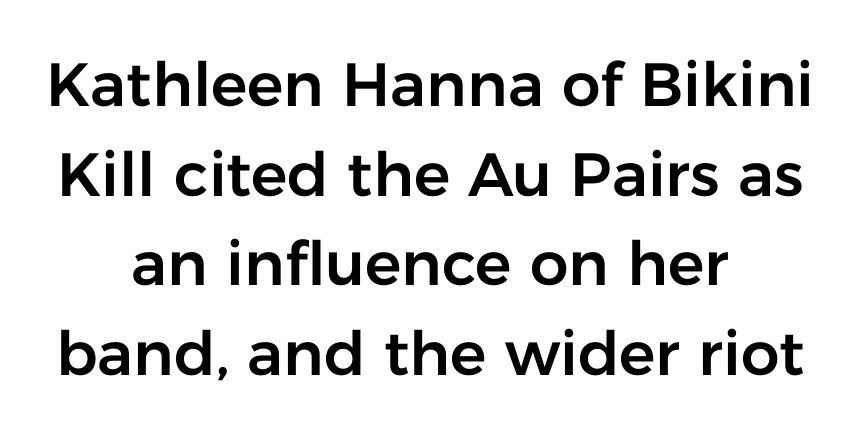
No italicization has been applied; the sample stays upright. Observe the absence of serifs on each vertical stroke in this sample. Inter-character spacing is left at the font's built-in metrics. The whitespace from short lines is split evenly between both sides. Leading matches the norm, producing a regular column.
